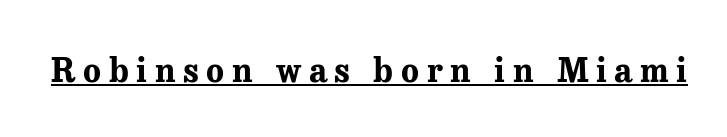
Spacing verdict: proportional, widths tailored to each character. Substantial extra tracking has been applied to these lines. The font family rendered here belongs to the serif group. On the weight axis this lands at bold, roughly 700.
